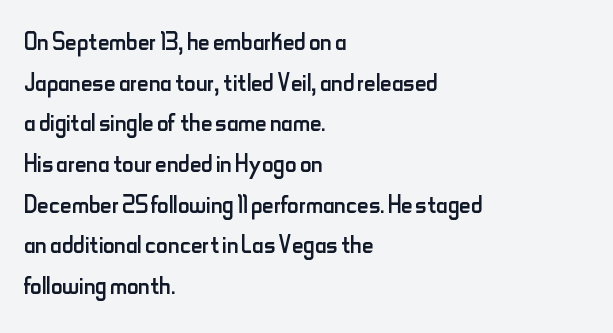
The image shows 32 px regular-weight, condensed sans-serif type, upright; set left-aligned, normal line spacing (1.27x), normal letter spacing, not underlined; low stroke contrast and a small x-height.
